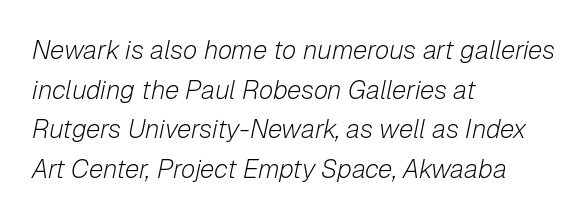
{"italic": "yes", "lean": "right", "slant_degrees": 12, "bold": "no", "underline": "no", "align": "left", "line_spacing": "normal", "line_spacing_ratio": 1.52, "letter_spacing": "normal", "letter_spacing_em": 0.0, "glyph_px": 26}
